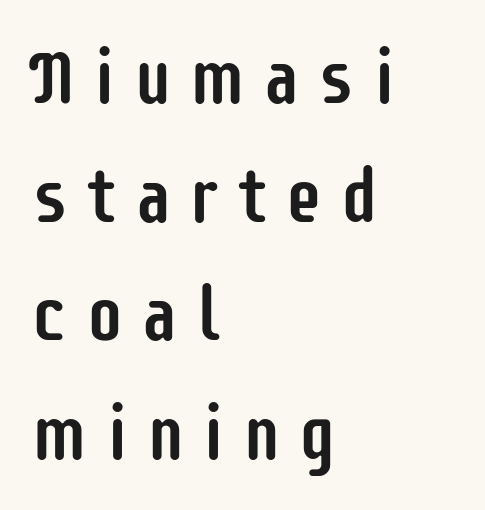
{"serif": "no", "italic": "no", "width": "condensed", "stroke_contrast": "low", "x_height": "large", "monospaced": "no", "underline": "no", "align": "left", "line_spacing": "normal", "line_spacing_ratio": 1.56, "letter_spacing": "wide", "letter_spacing_em": 0.22, "glyph_px": 76}
